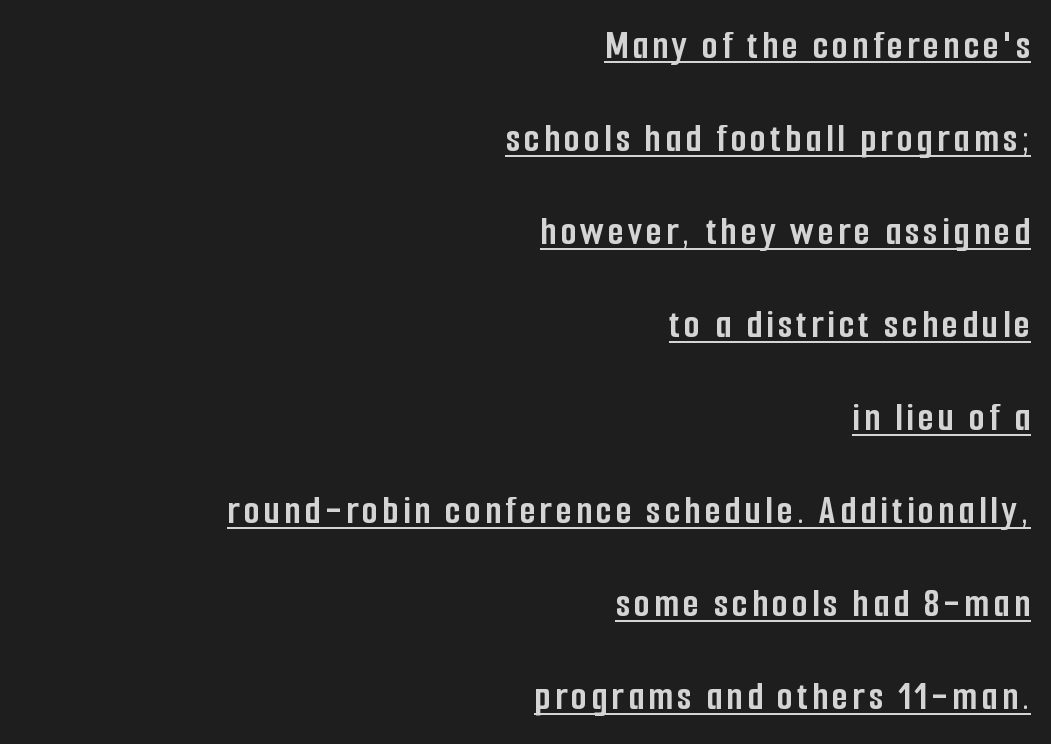
{"serif": "no", "italic": "no", "bold": "yes", "weight": "semibold", "width": "condensed", "stroke_contrast": "low", "x_height": "medium", "monospaced": "no", "underline": "yes", "align": "right", "line_spacing": "loose", "line_spacing_ratio": 2.27, "glyph_px": 41}
